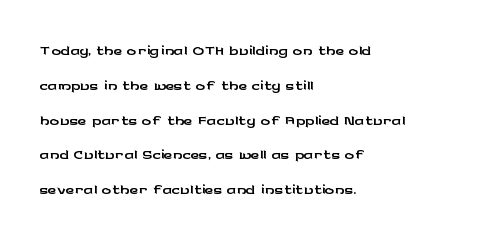
The image shows 24 px text type, upright; set left-aligned, normal line spacing (1.45x), normal letter spacing, not underlined.
